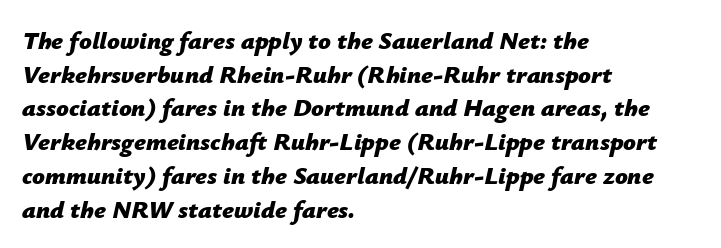
The image shows 25 px bold type, italic (leaning right); set left-aligned, normal line spacing (1.35x), normal letter spacing, not underlined.
